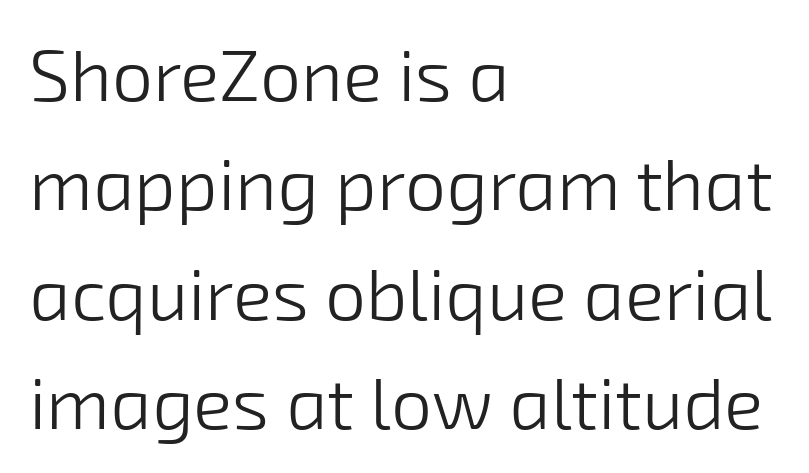
{"serif": "no", "bold": "no", "weight": "light", "width": "normal", "stroke_contrast": "low", "x_height": "medium", "monospaced": "no", "underline": "no", "align": "left", "line_spacing": "normal", "line_spacing_ratio": 1.5, "letter_spacing": "normal", "letter_spacing_em": 0.0, "glyph_px": 73}
